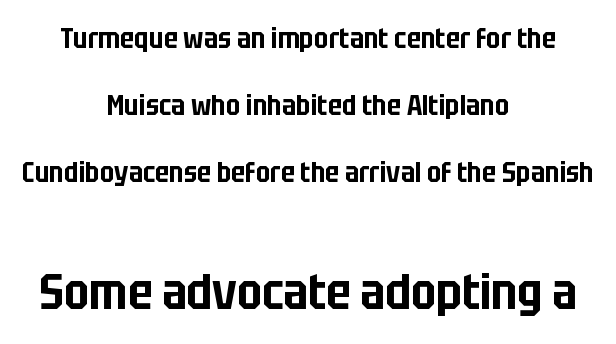
{"serif": "no", "italic": "no", "width": "condensed", "stroke_contrast": "low", "x_height": "large", "monospaced": "no", "underline": "no", "align": "center", "line_spacing": "loose", "line_spacing_ratio": 2.39, "letter_spacing": "normal", "letter_spacing_em": 0.0, "larger_block": "second", "size_ratio": 1.75, "glyph_px": 49}
